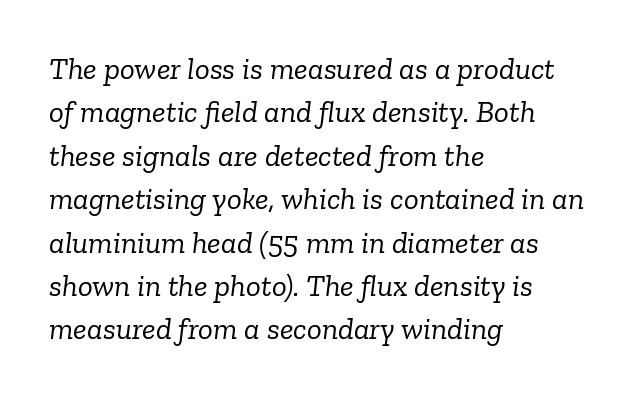
The image shows 31 px light serif type, italic (leaning right); set left-aligned, normal line spacing (1.4x), normal letter spacing, not underlined; low stroke contrast and a medium x-height.
